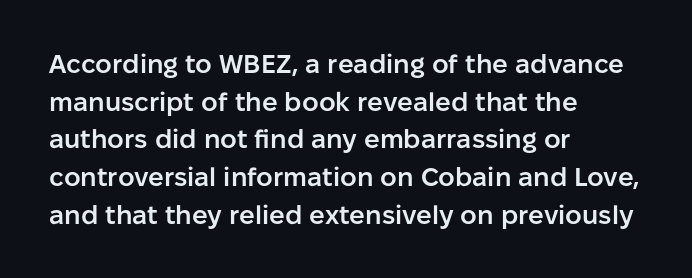
The image shows 26 px text type, upright; set left-aligned, normal line spacing (1.45x), normal letter spacing, not underlined.
